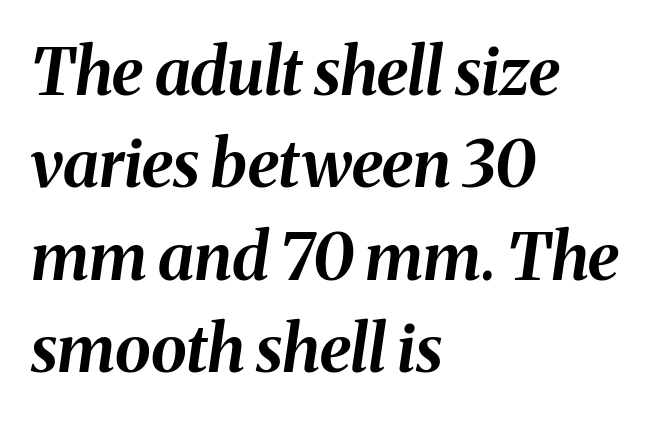
Q: Is the text bold? A: Yes.
Q: Is the text italic (slanted)? A: Yes, it leans right by about 8 degrees.
Q: Is the text underlined? A: No.
Q: How is the paragraph aligned? A: Left-aligned.
Q: Is the spacing between letters normal or unusually wide? A: Normal.
Q: Is the spacing between lines tight, normal or loose? A: Normal.
Q: Width (condensed, normal, or wide)? A: Normal.
Q: Stroke contrast? A: Medium.
Q: x-height? A: Medium.
Q: Monospaced? A: No.
